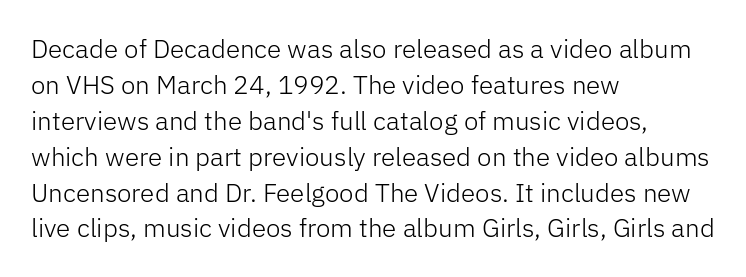
{"italic": "no", "bold": "no", "underline": "no", "align": "left", "line_spacing": "normal", "line_spacing_ratio": 1.38, "letter_spacing": "normal", "letter_spacing_em": 0.0, "glyph_px": 26}
